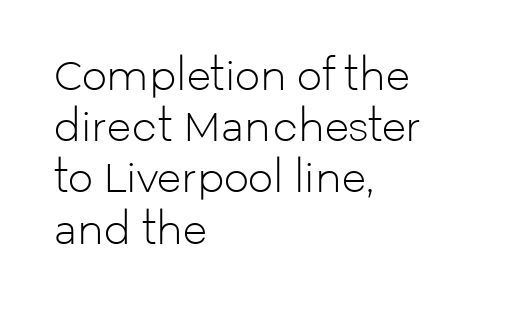
Q: Is the text bold? A: No.
Q: Is the text italic (slanted)? A: No, it is upright.
Q: Is the typeface a serif or a sans-serif typeface? A: Sans-serif.
Q: Is the text underlined? A: No.
Q: How is the paragraph aligned? A: Left-aligned.
Q: Is the spacing between letters normal or unusually wide? A: Normal.
Q: Is the spacing between lines tight, normal or loose? A: Normal.
Q: Width (condensed, normal, or wide)? A: Normal.
Q: Stroke contrast? A: Low.
Q: x-height? A: Medium.
Q: Monospaced? A: No.
